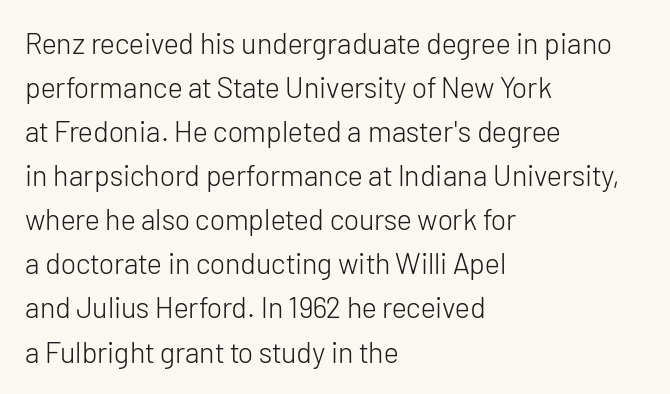
Q: Is the text bold? A: No.
Q: Is the text italic (slanted)? A: No, it is upright.
Q: Is the typeface a serif or a sans-serif typeface? A: Sans-serif.
Q: Is the text underlined? A: No.
Q: How is the paragraph aligned? A: Left-aligned.
Q: Is the spacing between letters normal or unusually wide? A: Normal.
Q: Is the spacing between lines tight, normal or loose? A: Normal.
Q: Width (condensed, normal, or wide)? A: Normal.
Q: Stroke contrast? A: Low.
Q: x-height? A: Medium.
Q: Monospaced? A: No.
